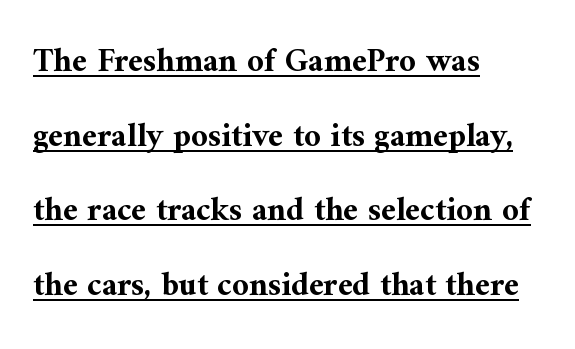
Q: Is the text bold? A: Yes.
Q: Is the text italic (slanted)? A: No, it is upright.
Q: Is the typeface a serif or a sans-serif typeface? A: Serif.
Q: Is the text underlined? A: Yes.
Q: How is the paragraph aligned? A: Left-aligned.
Q: Is the spacing between letters normal or unusually wide? A: Normal.
Q: Is the spacing between lines tight, normal or loose? A: Loose.
Q: Width (condensed, normal, or wide)? A: Normal.
Q: Stroke contrast? A: Medium.
Q: x-height? A: Medium.
Q: Monospaced? A: No.
